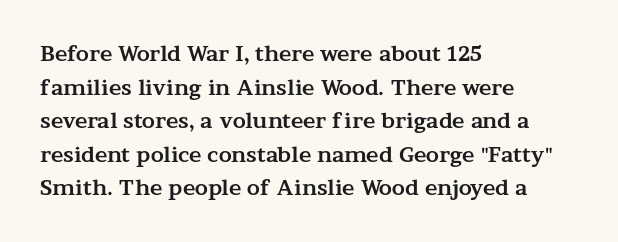
The image shows 21 px bold type, upright; set left-aligned, normal line spacing (1.6x), normal letter spacing, not underlined.
